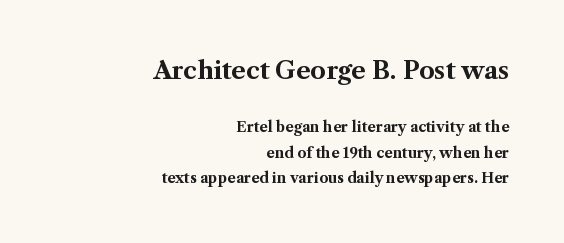
The image shows 24 px bold type, upright; set right-aligned, line spacing 1.83x, normal letter spacing, not underlined; the first (top) block is 1.71x larger.
